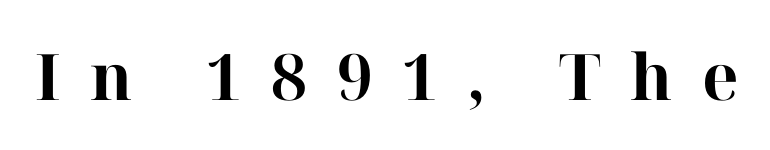
Tall strokes in this sample are plumb rather than angled. A typesetter would label this face a serif. Think of a printed novel: that variable character pitch is what you see here. The face used here is rendered with a markedly widened letterfit. The rendering uses a bold face; every stroke is thick and dark.
